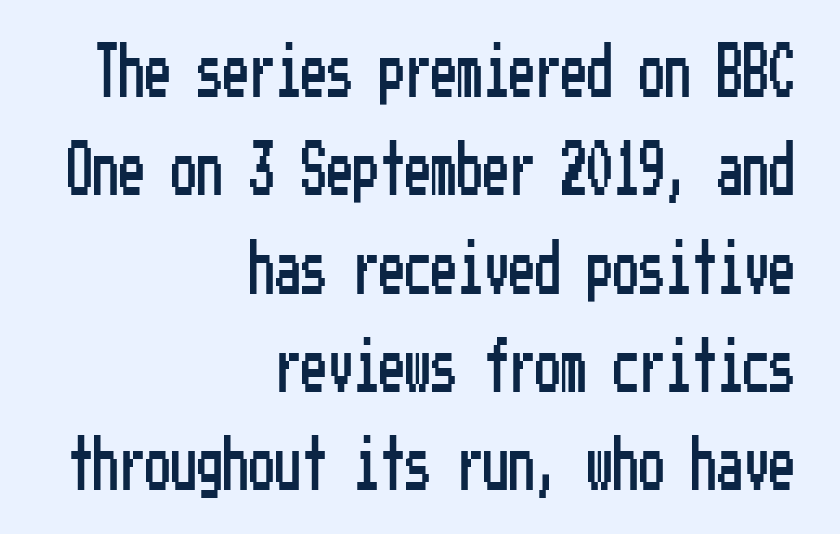
The image shows 52 px condensed sans-serif type, upright; set right-aligned, line spacing 1.89x, normal letter spacing, not underlined; low stroke contrast and a medium x-height.
